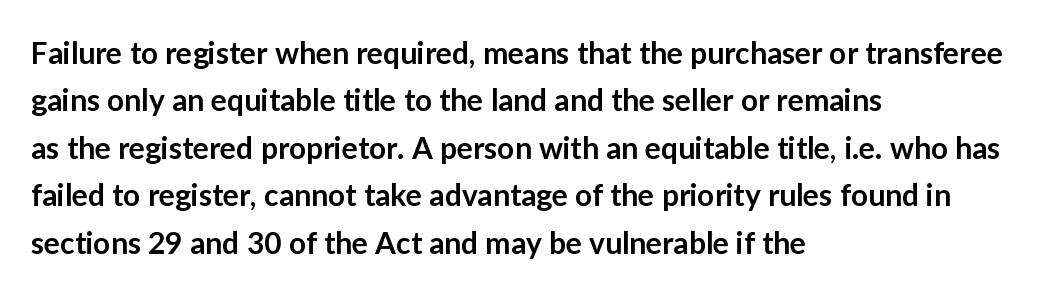
Q: Is the text bold? A: Semi-bold.
Q: Is the text italic (slanted)? A: No, it is upright.
Q: Is the typeface a serif or a sans-serif typeface? A: Sans-serif.
Q: Is the text underlined? A: No.
Q: How is the paragraph aligned? A: Left-aligned.
Q: Is the spacing between letters normal or unusually wide? A: Normal.
Q: Is the spacing between lines tight, normal or loose? A: Normal.
Q: Width (condensed, normal, or wide)? A: Normal.
Q: Stroke contrast? A: Low.
Q: x-height? A: Medium.
Q: Monospaced? A: No.
